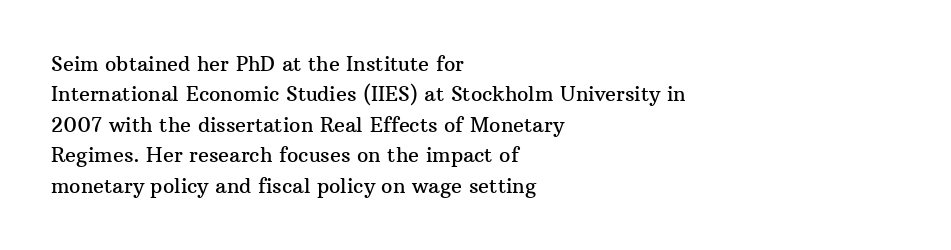
Q: Is the text italic (slanted)? A: No, it is upright.
Q: Is the text underlined? A: No.
Q: How is the paragraph aligned? A: Left-aligned.
Q: Is the spacing between letters normal or unusually wide? A: Normal.
Q: Is the spacing between lines tight, normal or loose? A: Normal.
